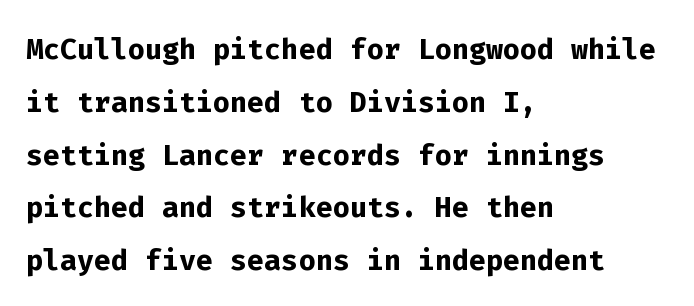
{"serif": "no", "italic": "no", "bold": "yes", "weight": "semibold", "width": "normal", "stroke_contrast": "low", "x_height": "medium", "monospaced": "yes", "underline": "no", "align": "left", "line_spacing": "normal", "line_spacing_ratio": 1.32, "letter_spacing": "normal", "letter_spacing_em": 0.0, "glyph_px": 40}
